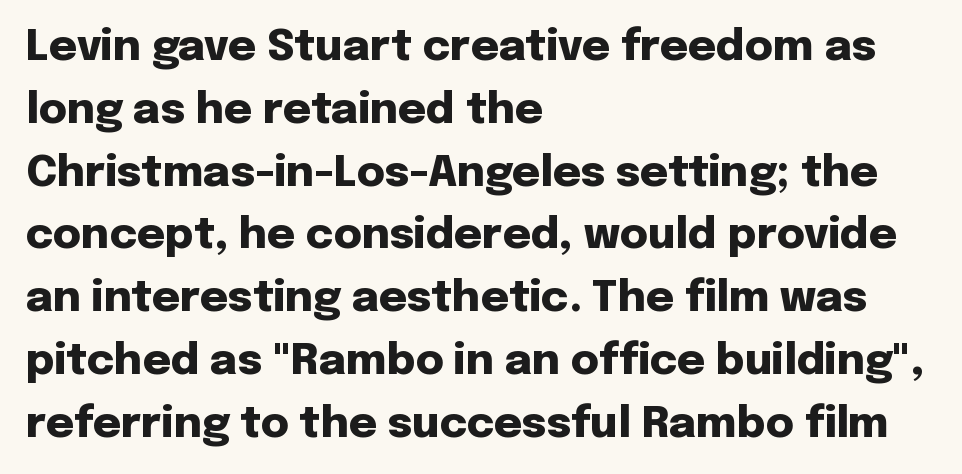
Q: Is the text bold? A: Yes.
Q: Is the text italic (slanted)? A: No, it is upright.
Q: Is the typeface a serif or a sans-serif typeface? A: Sans-serif.
Q: Is the text underlined? A: No.
Q: How is the paragraph aligned? A: Left-aligned.
Q: Is the spacing between letters normal or unusually wide? A: Normal.
Q: Is the spacing between lines tight, normal or loose? A: Normal.
Q: Width (condensed, normal, or wide)? A: Normal.
Q: Stroke contrast? A: Low.
Q: x-height? A: Medium.
Q: Monospaced? A: No.
